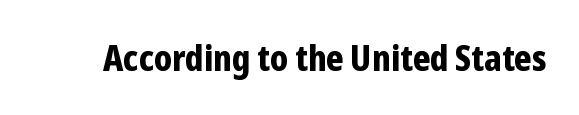
Q: Is the text bold? A: Yes.
Q: Is the text italic (slanted)? A: No, it is upright.
Q: Is the typeface a serif or a sans-serif typeface? A: Sans-serif.
Q: Is the text underlined? A: No.
Q: Is the spacing between letters normal or unusually wide? A: Normal.
Q: Width (condensed, normal, or wide)? A: Condensed.
Q: Stroke contrast? A: Low.
Q: x-height? A: Medium.
Q: Monospaced? A: No.
